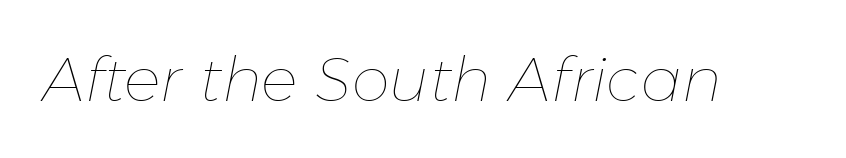
You could not count columns in this text — the font is proportionally spaced. The tracking reads as untouched default to a designer's eye. Honestly, there is no underline to notice here at all. A quiet, ordinary-to-light weight characterises the typeface. You can tell it's italic because the verticals aren't actually vertical.
